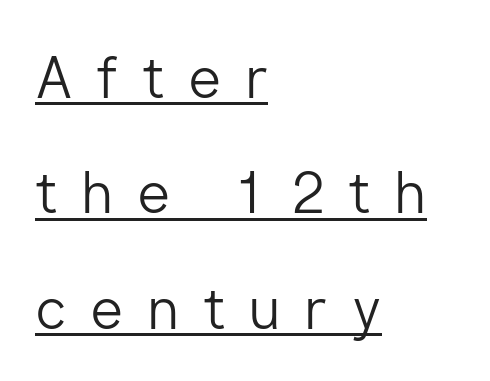
The image shows 58 px light sans-serif type, upright; set left-aligned, loose line spacing (1.99x), unusually wide letter spacing (+0.4 em), underlined; low stroke contrast and a medium x-height.
